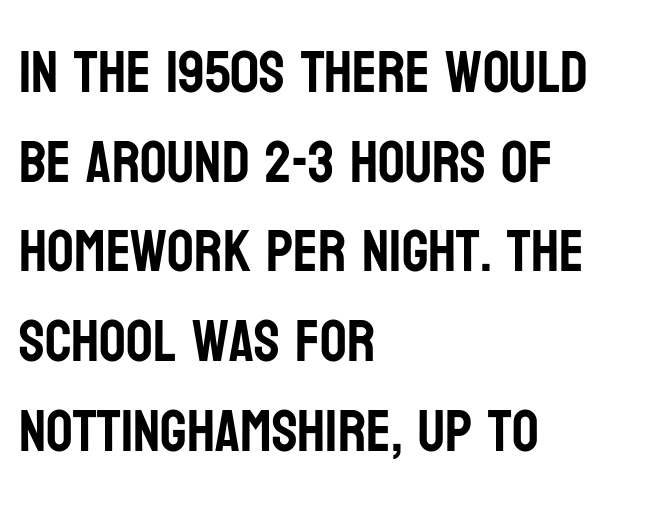
The image shows 59 px condensed sans-serif type, upright; set left-aligned, normal line spacing (1.52x), normal letter spacing, not underlined; low stroke contrast and a large x-height.
